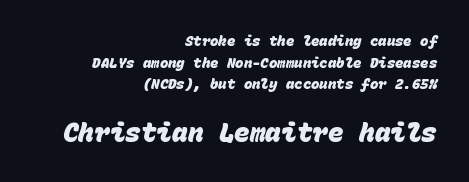
Q: Is the text bold? A: Yes.
Q: Is the text underlined? A: No.
Q: How is the paragraph aligned? A: Right-aligned.
Q: Is the spacing between letters normal or unusually wide? A: Normal.
Q: Is the spacing between lines tight, normal or loose? A: Normal.
Q: Which block of text is set in a larger size, the first (top) or the second (bottom)? A: The second (bottom) one.
